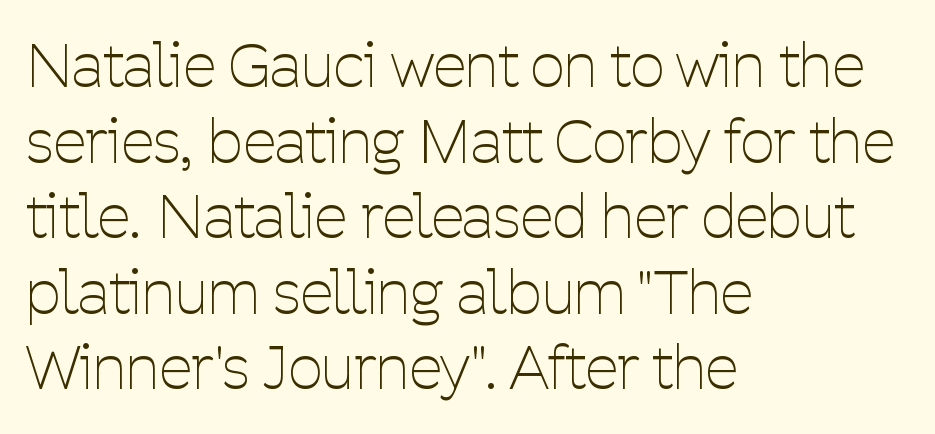
The image shows 60 px thin, condensed sans-serif type, upright; set left-aligned, normal line spacing (1.26x), normal letter spacing, not underlined; low stroke contrast and a medium x-height.
